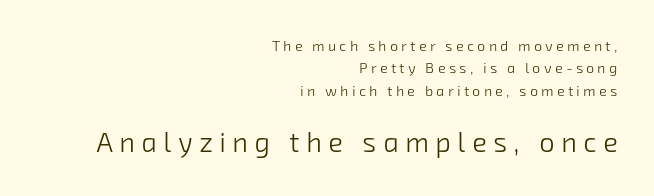
The space beneath each line is pristine and unruled. All the whitespace from short lines collects on the left. The face used here appears at its bigger size in the lower chunk. Leading matches the norm, producing a regular column. Counters stay open thanks to moderate or lighter strokes. Words appear elongated and porous because spacing is wide.
